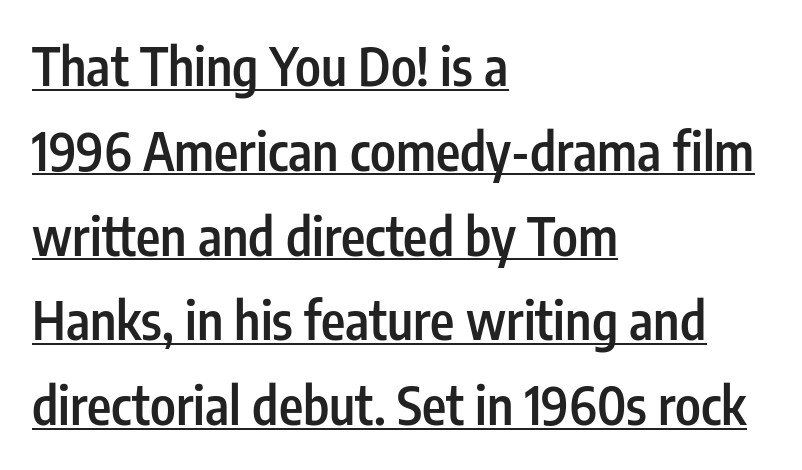
The image shows 52 px semibold, condensed sans-serif type, upright; set left-aligned, normal line spacing (1.63x), normal letter spacing, underlined; low stroke contrast and a medium x-height.
